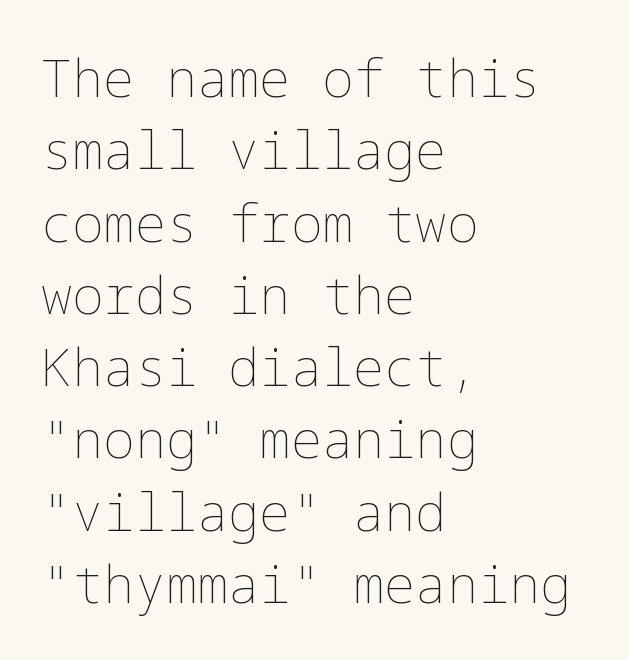
This sample keeps an unexceptional amount of space between lines. The line texture is even and compact thanks to regular tracking. Line starts are locked; line ends wander. Nobody drew a line under any word here. Think standard paragraph weight, or any step lighter than that.
